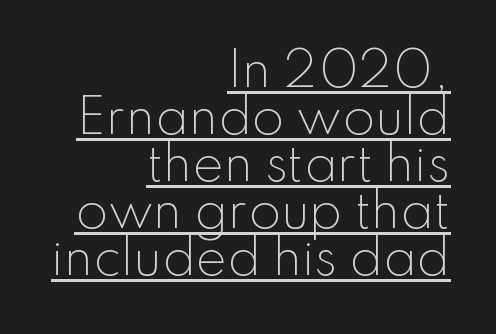
Q: Is the text bold? A: No.
Q: Is the text italic (slanted)? A: No, it is upright.
Q: Is the typeface a serif or a sans-serif typeface? A: Sans-serif.
Q: Is the text underlined? A: Yes.
Q: How is the paragraph aligned? A: Right-aligned.
Q: Is the spacing between letters normal or unusually wide? A: Normal.
Q: Is the spacing between lines tight, normal or loose? A: Tight.
Q: Width (condensed, normal, or wide)? A: Normal.
Q: Stroke contrast? A: Low.
Q: x-height? A: Small.
Q: Monospaced? A: No.
